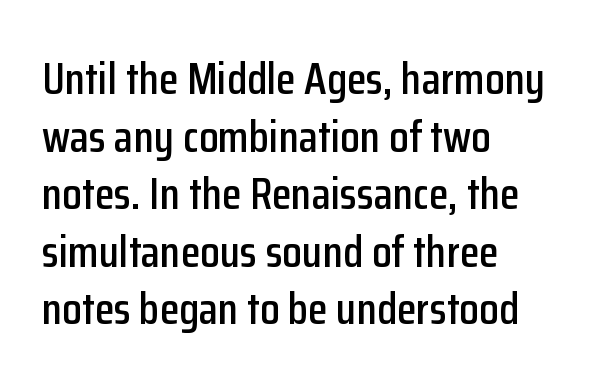
{"serif": "no", "italic": "no", "width": "condensed", "stroke_contrast": "low", "x_height": "medium", "monospaced": "no", "underline": "no", "align": "left", "line_spacing": "normal", "line_spacing_ratio": 1.28, "letter_spacing": "normal", "letter_spacing_em": 0.0, "glyph_px": 45}
